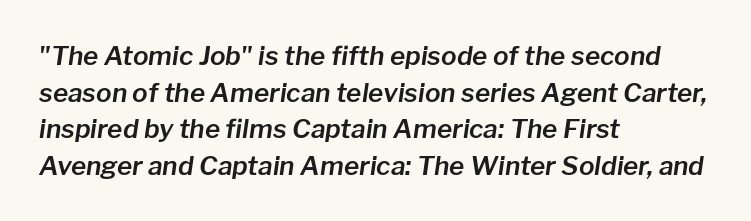
Q: Is the text italic (slanted)? A: Yes, it leans right by about 8 degrees.
Q: Is the text underlined? A: No.
Q: How is the paragraph aligned? A: Left-aligned.
Q: Is the spacing between letters normal or unusually wide? A: Normal.
Q: Is the spacing between lines tight, normal or loose? A: Normal.
